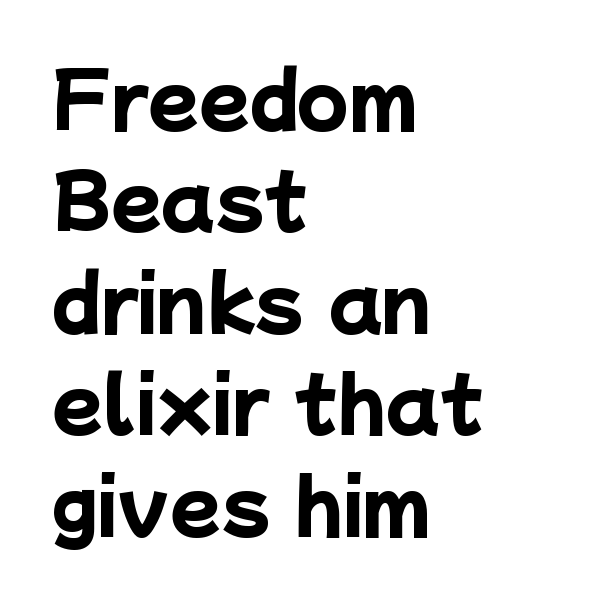
Normally led — the rows are evenly, conventionally spaced. Alignment: flush left. This sample has the flowing, uneven cadence of proportional lettering. Letter spacing: default. Plenty of ink on the page — the face is bold. In terms of letterform style, serifs are entirely absent.
